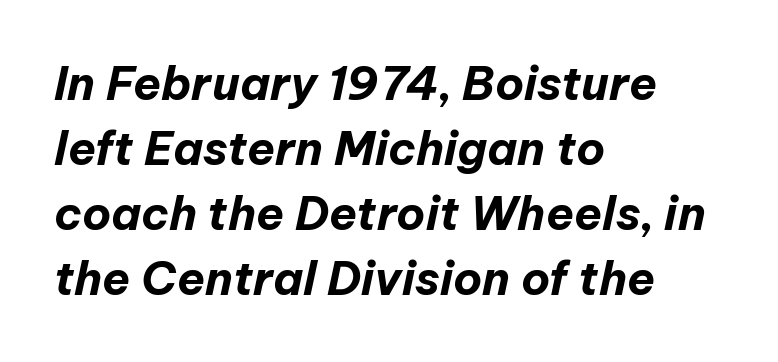
{"italic": "yes", "lean": "right", "slant_degrees": 12, "bold": "yes", "weight": "bold", "width": "normal", "stroke_contrast": "low", "x_height": "medium", "monospaced": "no", "underline": "no", "align": "left", "line_spacing": "normal", "line_spacing_ratio": 1.41, "letter_spacing": "normal", "letter_spacing_em": 0.0, "glyph_px": 46}
